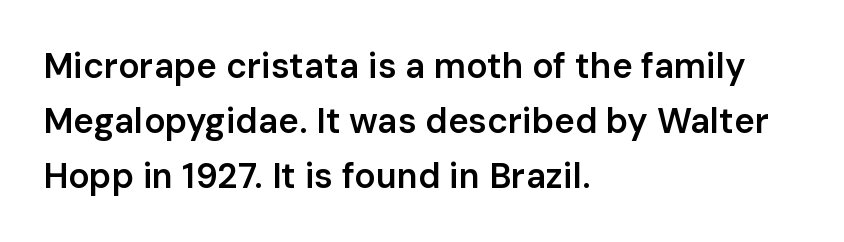
The image shows 35 px semibold sans-serif type, upright; set left-aligned, normal line spacing (1.57x), normal letter spacing, not underlined; low stroke contrast and a medium x-height.
